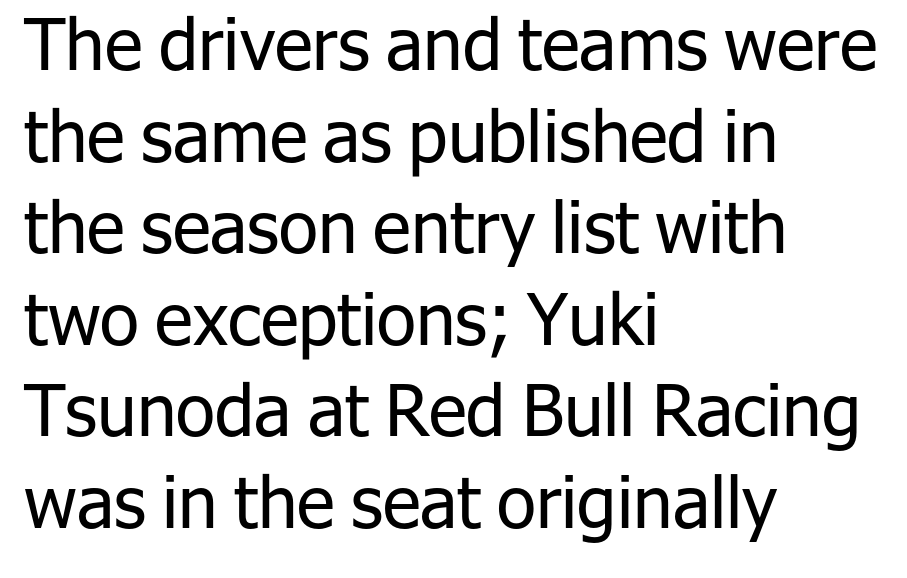
Q: Is the text bold? A: No.
Q: Is the text italic (slanted)? A: No, it is upright.
Q: Is the typeface a serif or a sans-serif typeface? A: Sans-serif.
Q: Is the text underlined? A: No.
Q: How is the paragraph aligned? A: Left-aligned.
Q: Is the spacing between letters normal or unusually wide? A: Normal.
Q: Is the spacing between lines tight, normal or loose? A: Normal.
Q: Width (condensed, normal, or wide)? A: Normal.
Q: Stroke contrast? A: Low.
Q: x-height? A: Medium.
Q: Monospaced? A: No.
